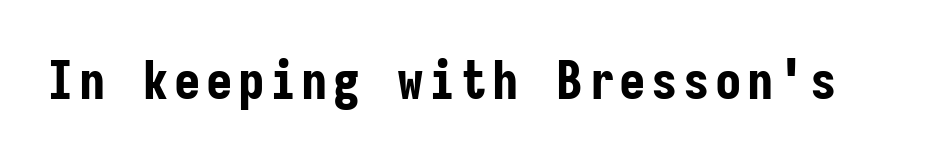
Q: Is the text bold? A: Yes.
Q: Is the text italic (slanted)? A: No, it is upright.
Q: Is the typeface a serif or a sans-serif typeface? A: Sans-serif.
Q: Is the text underlined? A: No.
Q: Width (condensed, normal, or wide)? A: Condensed.
Q: Stroke contrast? A: Low.
Q: x-height? A: Medium.
Q: Monospaced? A: Yes.
